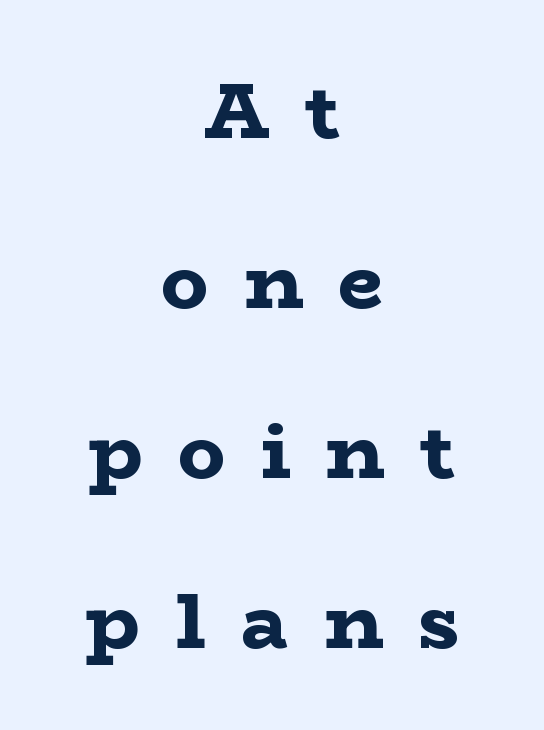
The image shows 79 px bold, wide serif type, upright; set centered, loose line spacing (2.15x), unusually wide letter spacing (+0.45 em), not underlined; low stroke contrast and a medium x-height.
